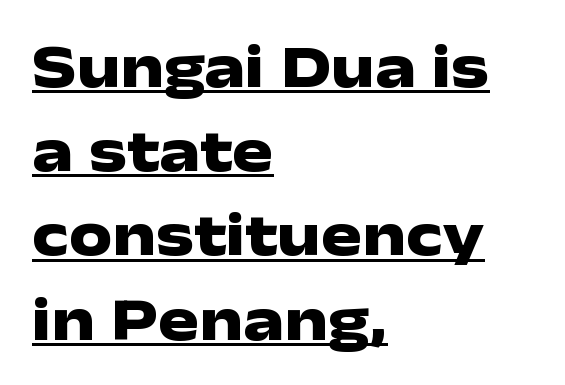
Q: Is the text bold? A: Yes.
Q: Is the text italic (slanted)? A: No, it is upright.
Q: Is the typeface a serif or a sans-serif typeface? A: Sans-serif.
Q: Is the text underlined? A: Yes.
Q: How is the paragraph aligned? A: Left-aligned.
Q: Is the spacing between letters normal or unusually wide? A: Normal.
Q: Is the spacing between lines tight, normal or loose? A: Normal.
Q: Width (condensed, normal, or wide)? A: Wide.
Q: Stroke contrast? A: Low.
Q: x-height? A: Medium.
Q: Monospaced? A: No.
